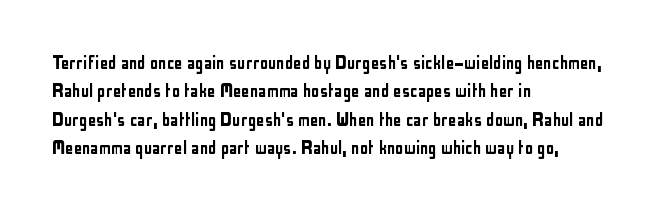
Q: Is the text italic (slanted)? A: No, it is upright.
Q: Is the text underlined? A: No.
Q: How is the paragraph aligned? A: Left-aligned.
Q: Is the spacing between letters normal or unusually wide? A: Normal.
Q: Is the spacing between lines tight, normal or loose? A: Normal.
